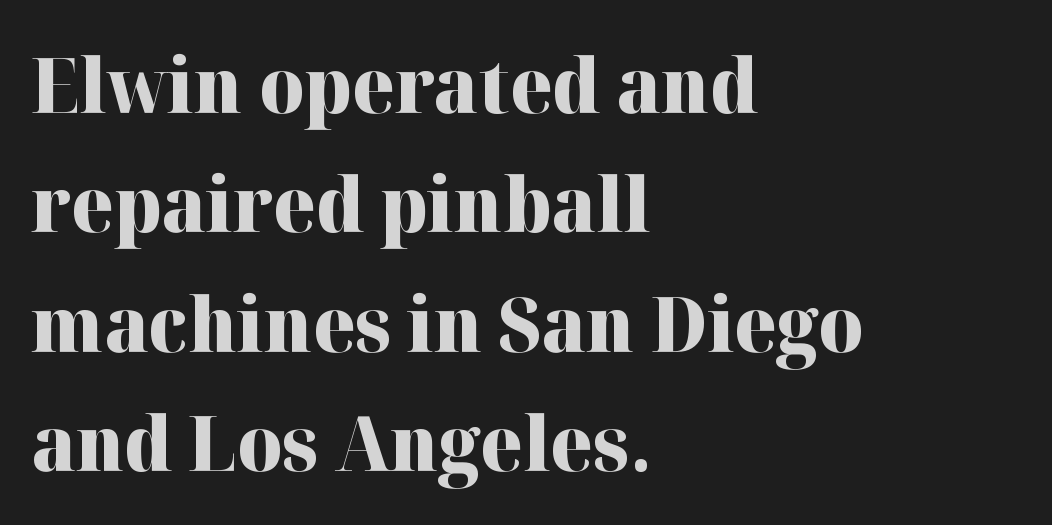
The image shows 76 px heavy serif type, upright; set left-aligned, normal line spacing (1.57x), normal letter spacing, not underlined; high stroke contrast and a medium x-height.
